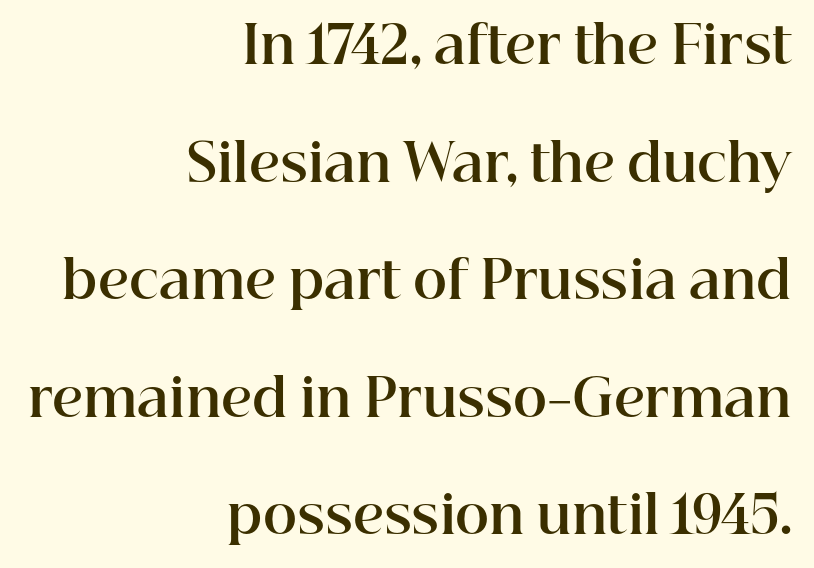
The image shows 52 px bold serif type, upright; set right-aligned, loose line spacing (2.26x), normal letter spacing, not underlined; high stroke contrast and a medium x-height.
